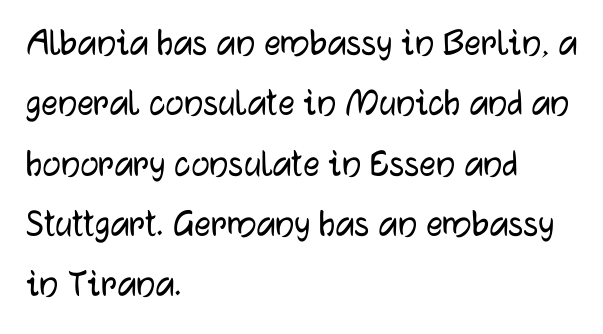
The image shows 41 px sans-serif type, upright; set left-aligned, normal line spacing (1.47x), normal letter spacing, not underlined; low stroke contrast and a medium x-height.
